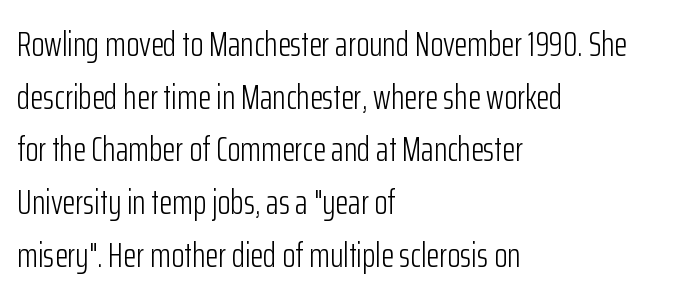
The image shows 34 px light, condensed sans-serif type, upright; set left-aligned, normal line spacing (1.55x), normal letter spacing, not underlined; low stroke contrast and a medium x-height.
